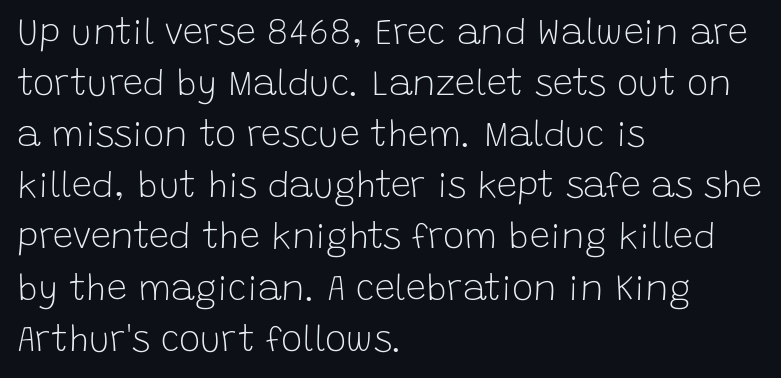
{"serif": "no", "italic": "no", "bold": "no", "weight": "light", "width": "normal", "stroke_contrast": "low", "x_height": "large", "monospaced": "no", "underline": "no", "align": "left", "line_spacing": "normal", "line_spacing_ratio": 1.42, "letter_spacing": "normal", "letter_spacing_em": 0.0, "glyph_px": 36}
